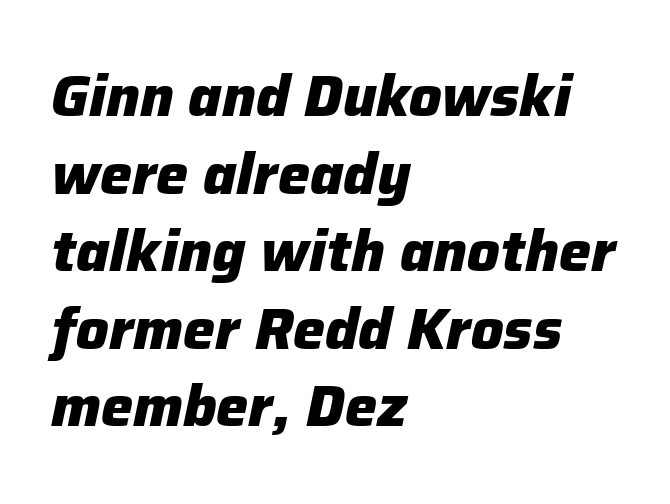
The image shows 57 px heavy type, italic (leaning right); set left-aligned, normal line spacing (1.36x), normal letter spacing, not underlined; low stroke contrast and a medium x-height.
